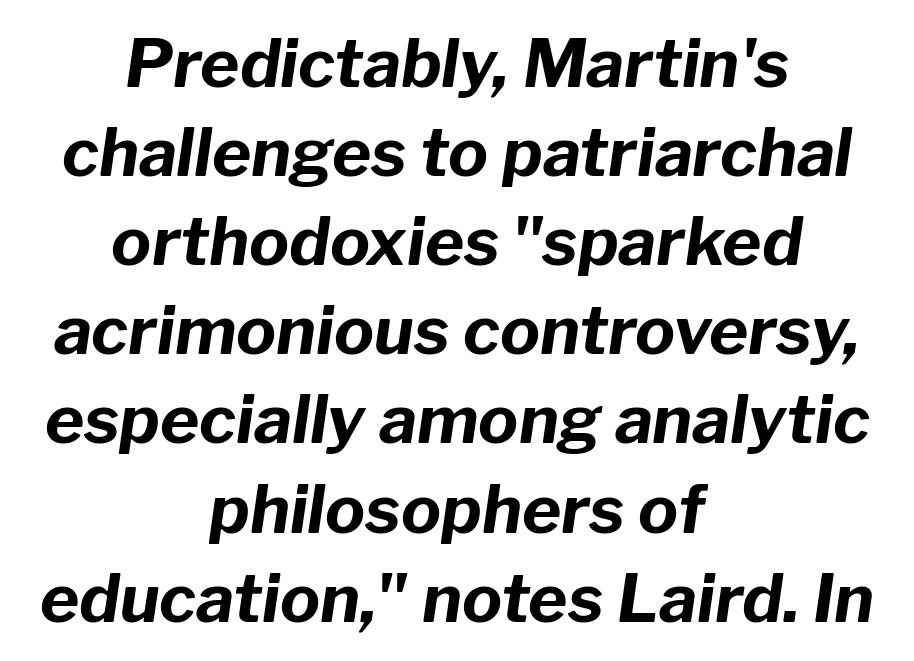
Q: Is the text bold? A: Yes.
Q: Is the text italic (slanted)? A: Yes, it leans right by about 8 degrees.
Q: Is the text underlined? A: No.
Q: How is the paragraph aligned? A: Centered.
Q: Is the spacing between letters normal or unusually wide? A: Normal.
Q: Is the spacing between lines tight, normal or loose? A: Normal.
Q: Width (condensed, normal, or wide)? A: Normal.
Q: Stroke contrast? A: Low.
Q: x-height? A: Medium.
Q: Monospaced? A: No.
